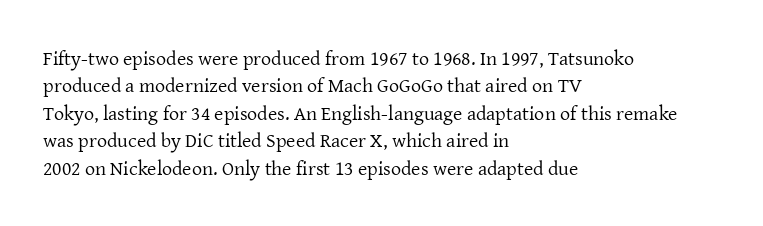
{"italic": "no", "bold": "no", "underline": "no", "align": "left", "line_spacing": "normal", "line_spacing_ratio": 1.37, "letter_spacing": "normal", "letter_spacing_em": 0.0, "glyph_px": 20}
